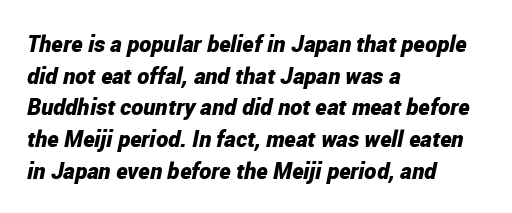
Q: Is the text bold? A: Yes.
Q: Is the text italic (slanted)? A: Yes, it leans right by about 12 degrees.
Q: Is the text underlined? A: No.
Q: How is the paragraph aligned? A: Left-aligned.
Q: Is the spacing between letters normal or unusually wide? A: Normal.
Q: Is the spacing between lines tight, normal or loose? A: Normal.
